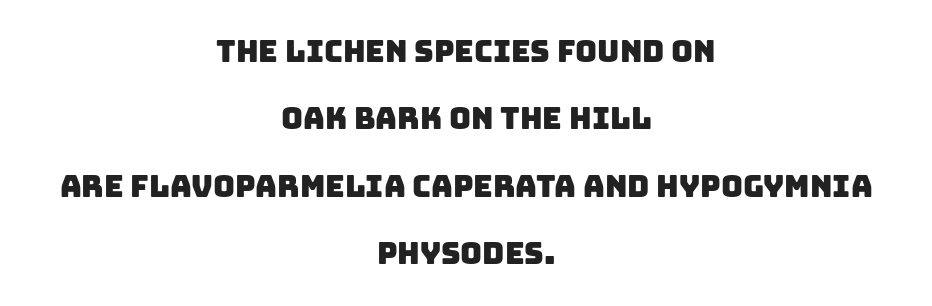
The image shows 30 px sans-serif type; set centered, loose line spacing (2.25x), normal letter spacing, not underlined; low stroke contrast and a large x-height.
